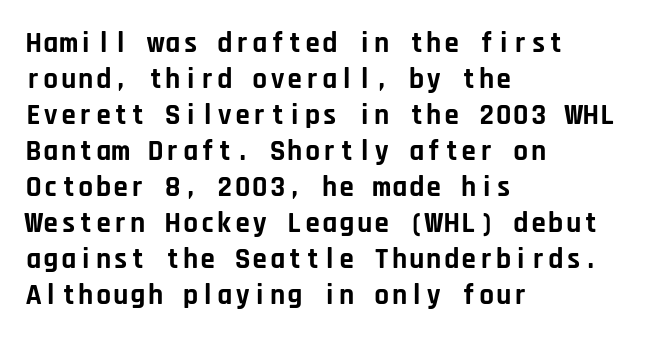
{"serif": "no", "italic": "no", "bold": "yes", "weight": "bold", "width": "normal", "stroke_contrast": "low", "x_height": "large", "monospaced": "yes", "underline": "no", "align": "left", "line_spacing_ratio": 1.24, "letter_spacing": "normal", "letter_spacing_em": 0.0, "glyph_px": 29}
